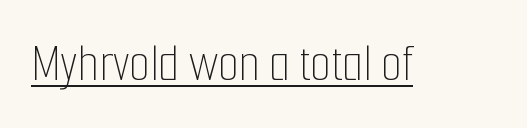
Q: Is the text bold? A: No.
Q: Is the text italic (slanted)? A: No, it is upright.
Q: Is the text underlined? A: Yes.
Q: Is the spacing between letters normal or unusually wide? A: Normal.
Q: Width (condensed, normal, or wide)? A: Condensed.
Q: Stroke contrast? A: Low.
Q: x-height? A: Medium.
Q: Monospaced? A: No.
